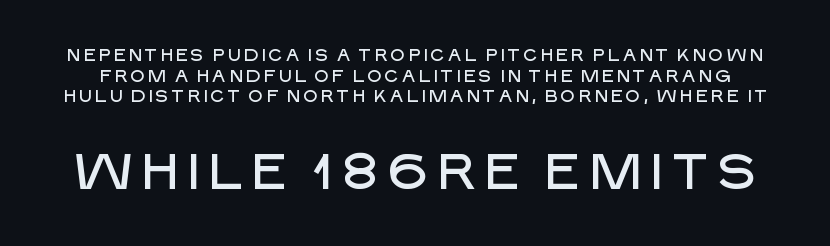
The image shows 50 px sans-serif type, upright; set line spacing 1.21x, not underlined; the second (bottom) block is 2.94x larger; low stroke contrast and a large x-height.
